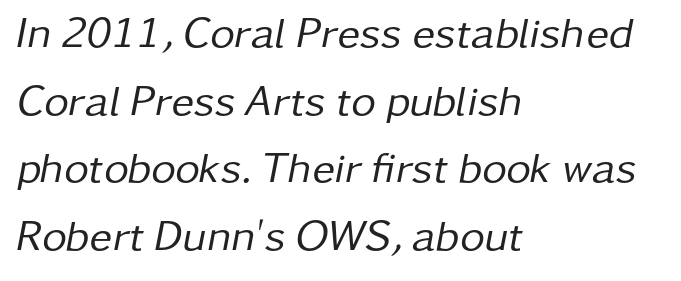
Q: Is the text bold? A: No.
Q: Is the text italic (slanted)? A: Yes, it leans right by about 11 degrees.
Q: Is the text underlined? A: No.
Q: How is the paragraph aligned? A: Left-aligned.
Q: Is the spacing between letters normal or unusually wide? A: Normal.
Q: Is the spacing between lines tight, normal or loose? A: Normal.
Q: Width (condensed, normal, or wide)? A: Normal.
Q: Stroke contrast? A: Low.
Q: x-height? A: Medium.
Q: Monospaced? A: No.
